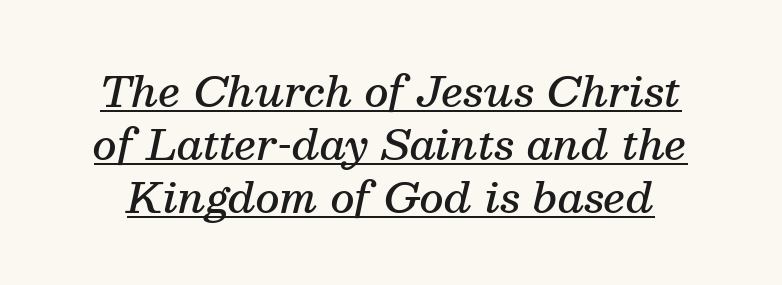
The image shows 42 px semibold serif type, italic (leaning right); set normal line spacing (1.26x), normal letter spacing, underlined; medium stroke contrast and a medium x-height.
